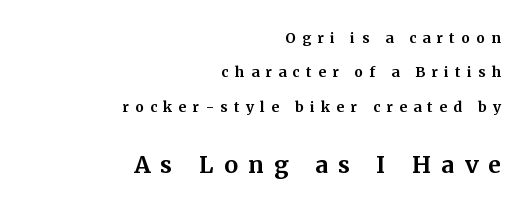
Successive baselines arrive slowly, with a big drop between each. Display-style spreading of the glyphs; the letterfit is very open. Is there any slant? The stems are plumb. Bigger letters appear in the bottom chunk; the top chunk is reduced. Reading down the block, your eye finds every line finishing at a fixed right position.
